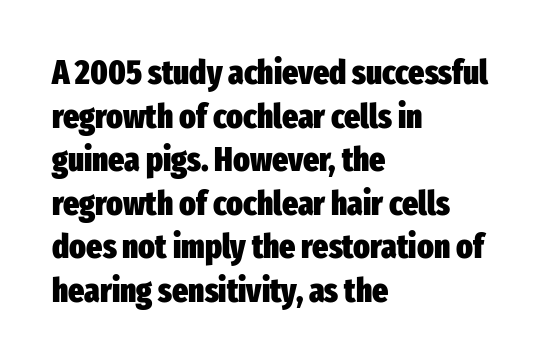
Q: Is the text bold? A: Yes.
Q: Is the text italic (slanted)? A: No, it is upright.
Q: Is the typeface a serif or a sans-serif typeface? A: Sans-serif.
Q: Is the text underlined? A: No.
Q: How is the paragraph aligned? A: Left-aligned.
Q: Is the spacing between letters normal or unusually wide? A: Normal.
Q: Is the spacing between lines tight, normal or loose? A: Normal.
Q: Width (condensed, normal, or wide)? A: Condensed.
Q: Stroke contrast? A: Low.
Q: x-height? A: Medium.
Q: Monospaced? A: No.
